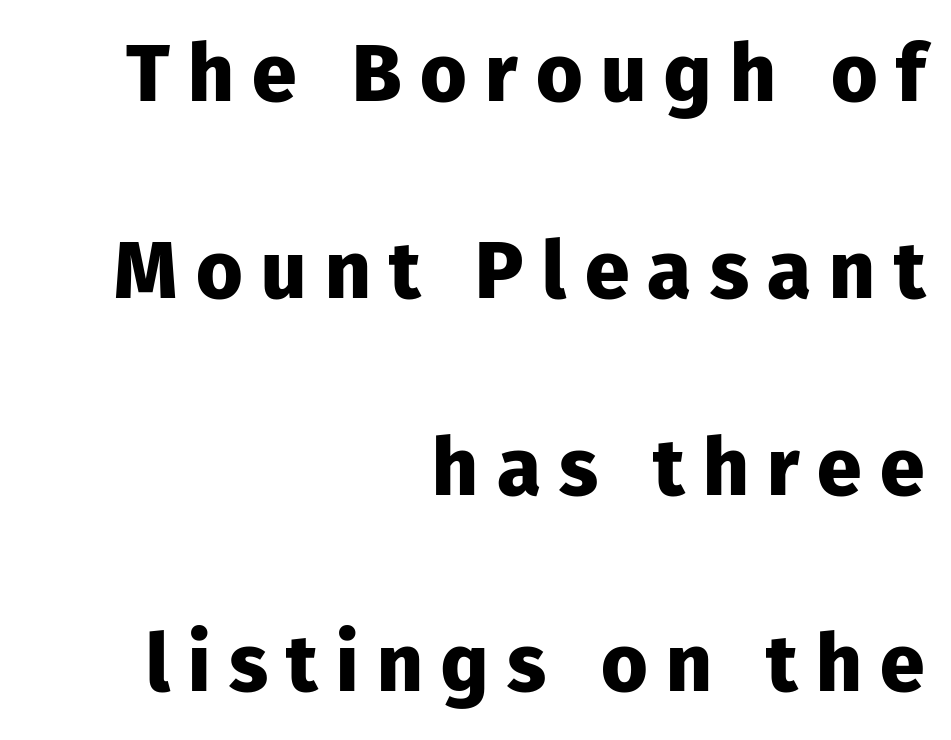
Posture: vertical. The lines in this sample share a right terminus and differ only in where they begin. The gaps between neighbouring characters are conspicuously large. Leading is clearly above the norm, producing a sparse column. The letters advance in unequal steps, a hallmark of proportional type. Caption: bold face, heavy strokes.
